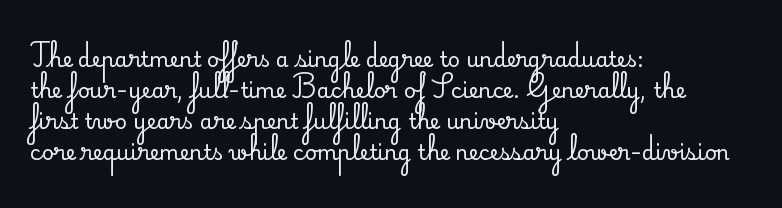
Q: Is the text italic (slanted)? A: No, it is upright.
Q: Is the text underlined? A: No.
Q: How is the paragraph aligned? A: Left-aligned.
Q: Is the spacing between letters normal or unusually wide? A: Normal.
Q: Is the spacing between lines tight, normal or loose? A: Normal.
